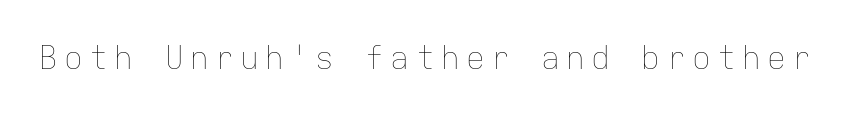
{"italic": "no", "bold": "no", "weight": "thin", "width": "normal", "stroke_contrast": "low", "x_height": "medium", "monospaced": "yes", "underline": "no", "letter_spacing": "wide", "letter_spacing_em": 0.21, "glyph_px": 31}
